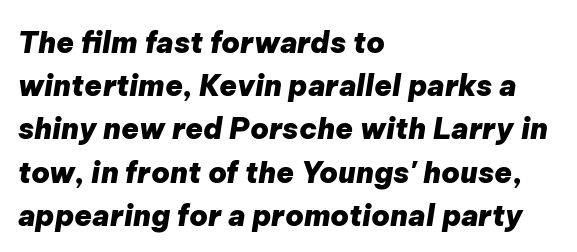
Q: Is the text bold? A: Yes.
Q: Is the text italic (slanted)? A: Yes, it leans right by about 9 degrees.
Q: Is the text underlined? A: No.
Q: How is the paragraph aligned? A: Left-aligned.
Q: Is the spacing between letters normal or unusually wide? A: Normal.
Q: Is the spacing between lines tight, normal or loose? A: Normal.
Q: Width (condensed, normal, or wide)? A: Normal.
Q: Stroke contrast? A: Low.
Q: x-height? A: Medium.
Q: Monospaced? A: No.
